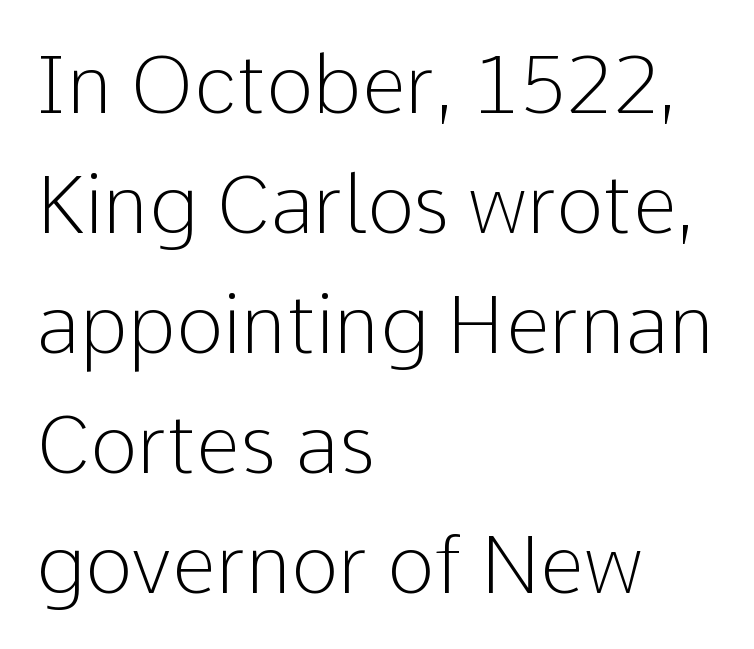
Are there feet on the stems? There aren't — it's a sans. Teacher's note: observe the even left margin — that is flush-left alignment. Is there much room between lines? A standard amount, neither cramped nor airy. No extra tracking has been applied to these lines. Bold? No — there's no thickening of the strokes. Letters rest on an invisible, unmarked baseline.
